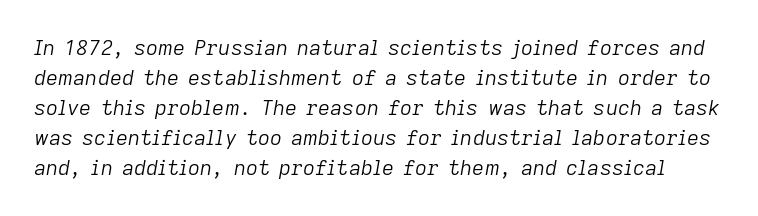
The image shows 21 px text type, italic (leaning right); set normal line spacing (1.43x), normal letter spacing, not underlined.
